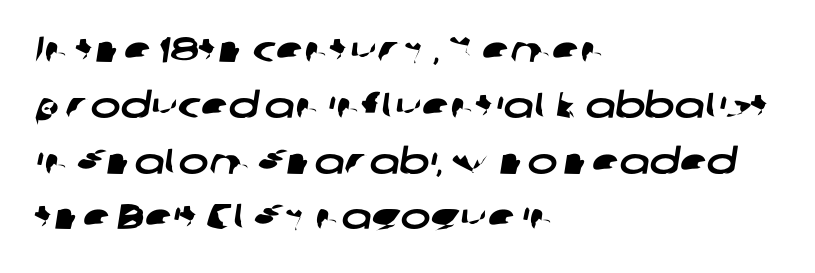
{"serif": "no", "width": "wide", "stroke_contrast": "low", "x_height": "medium", "monospaced": "no", "underline": "no", "align": "left", "line_spacing": "normal", "line_spacing_ratio": 1.55, "letter_spacing": "normal", "letter_spacing_em": 0.0, "glyph_px": 36}
